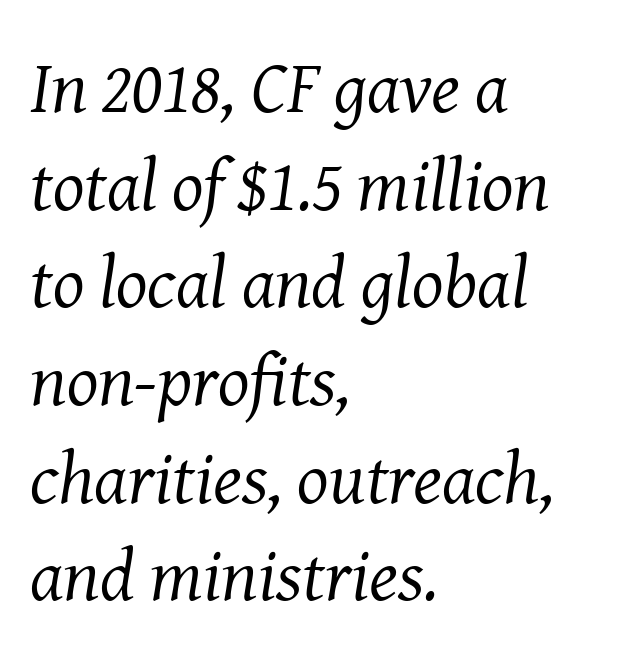
{"serif": "yes", "italic": "yes", "lean": "right", "slant_degrees": 8, "bold": "no", "weight": "regular", "width": "normal", "stroke_contrast": "medium", "x_height": "medium", "monospaced": "no", "underline": "no", "align": "left", "line_spacing": "normal", "line_spacing_ratio": 1.32, "letter_spacing": "normal", "letter_spacing_em": 0.0, "glyph_px": 74}
